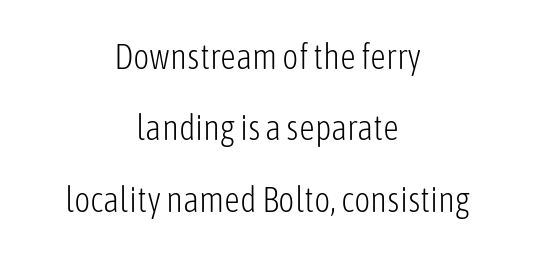
The image shows 35 px light, condensed sans-serif type, upright; set centered, loose line spacing (2.04x), normal letter spacing, not underlined; low stroke contrast and a medium x-height.
